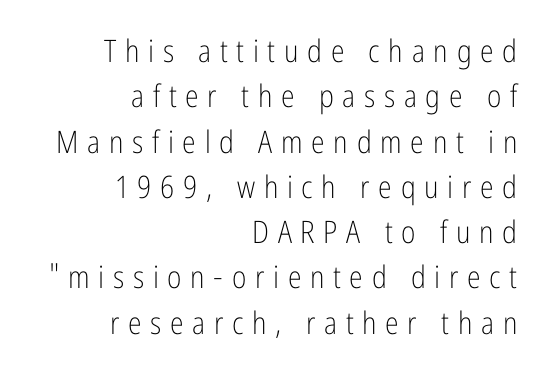
{"serif": "no", "italic": "no", "bold": "no", "weight": "light", "width": "condensed", "stroke_contrast": "low", "x_height": "medium", "monospaced": "no", "underline": "no", "align": "right", "line_spacing": "normal", "line_spacing_ratio": 1.46, "letter_spacing": "wide", "letter_spacing_em": 0.28, "glyph_px": 31}
